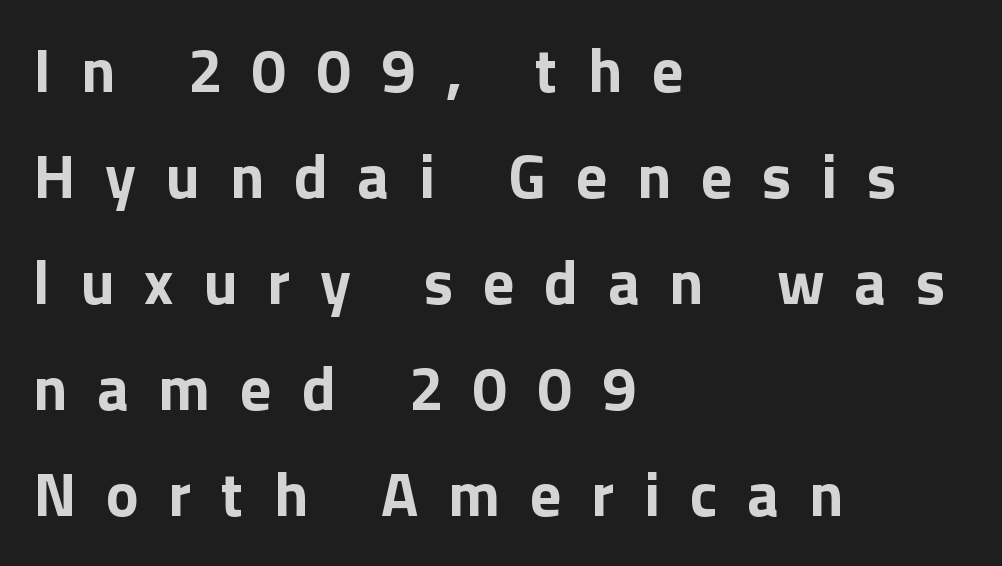
Q: Is the text bold? A: Yes.
Q: Is the text italic (slanted)? A: No, it is upright.
Q: Is the typeface a serif or a sans-serif typeface? A: Sans-serif.
Q: Is the text underlined? A: No.
Q: How is the paragraph aligned? A: Left-aligned.
Q: Is the spacing between letters normal or unusually wide? A: Unusually wide.
Q: Width (condensed, normal, or wide)? A: Normal.
Q: Stroke contrast? A: Low.
Q: x-height? A: Medium.
Q: Monospaced? A: No.
